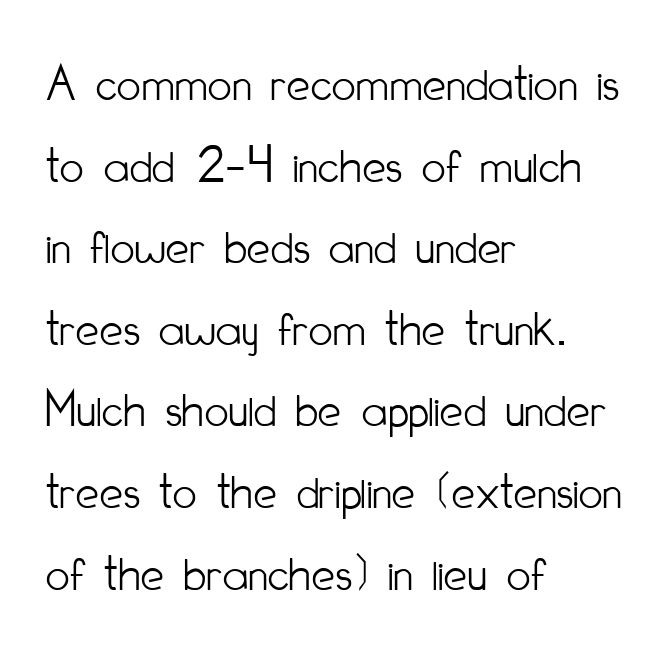
The image shows 53 px light, condensed sans-serif type, upright; set left-aligned, normal line spacing (1.54x), normal letter spacing, not underlined; low stroke contrast and a small x-height.
